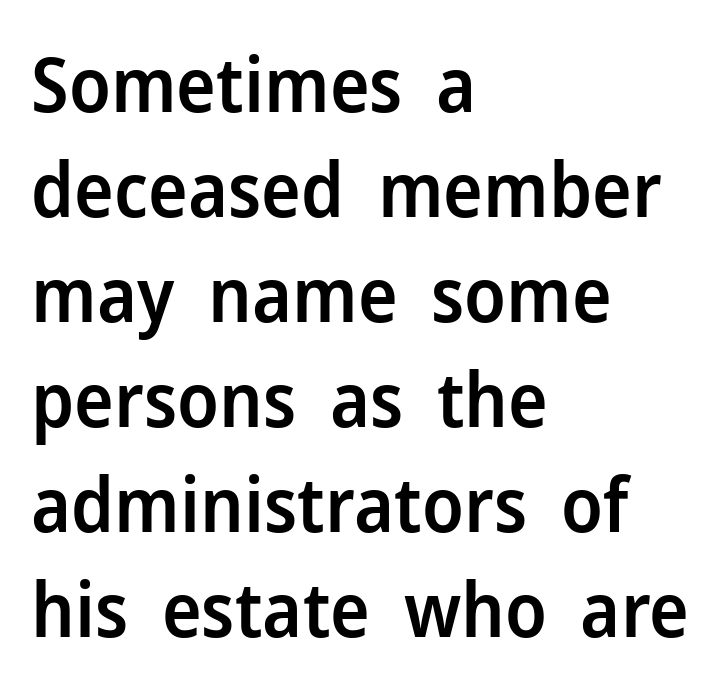
Q: Is the text bold? A: Semi-bold.
Q: Is the text italic (slanted)? A: No, it is upright.
Q: Is the typeface a serif or a sans-serif typeface? A: Sans-serif.
Q: Is the text underlined? A: No.
Q: How is the paragraph aligned? A: Left-aligned.
Q: Is the spacing between letters normal or unusually wide? A: Normal.
Q: Is the spacing between lines tight, normal or loose? A: Normal.
Q: Width (condensed, normal, or wide)? A: Normal.
Q: Stroke contrast? A: Low.
Q: x-height? A: Medium.
Q: Monospaced? A: No.
